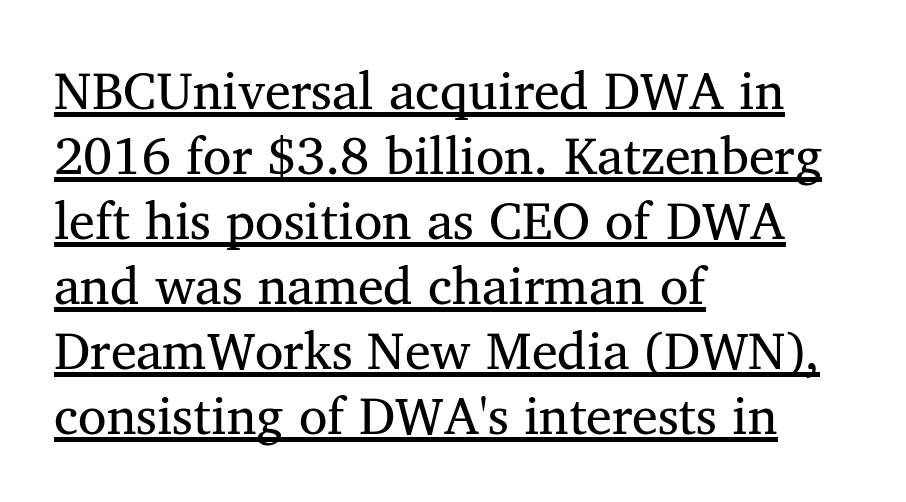
Q: Is the text bold? A: No.
Q: Is the text italic (slanted)? A: No, it is upright.
Q: Is the typeface a serif or a sans-serif typeface? A: Serif.
Q: Is the text underlined? A: Yes.
Q: How is the paragraph aligned? A: Left-aligned.
Q: Is the spacing between letters normal or unusually wide? A: Normal.
Q: Is the spacing between lines tight, normal or loose? A: Normal.
Q: Width (condensed, normal, or wide)? A: Normal.
Q: Stroke contrast? A: Medium.
Q: x-height? A: Medium.
Q: Monospaced? A: No.
